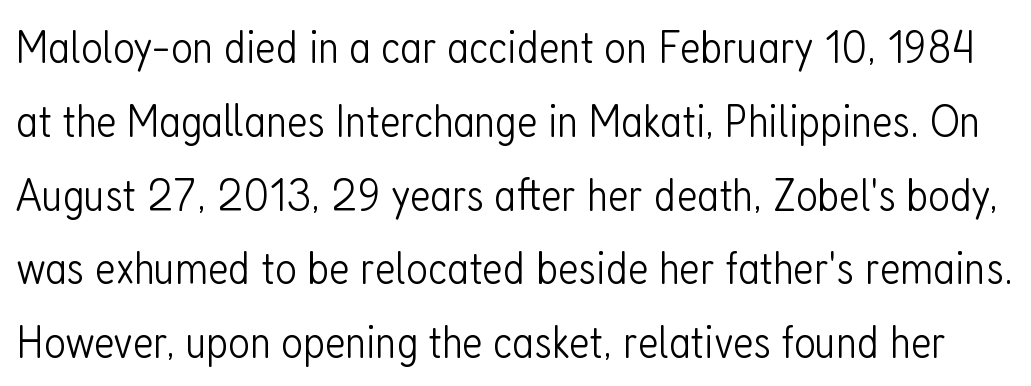
{"serif": "no", "italic": "no", "bold": "no", "weight": "light", "width": "condensed", "stroke_contrast": "low", "x_height": "medium", "monospaced": "no", "underline": "no", "line_spacing": "normal", "line_spacing_ratio": 1.57, "letter_spacing": "normal", "letter_spacing_em": 0.0, "glyph_px": 47}
